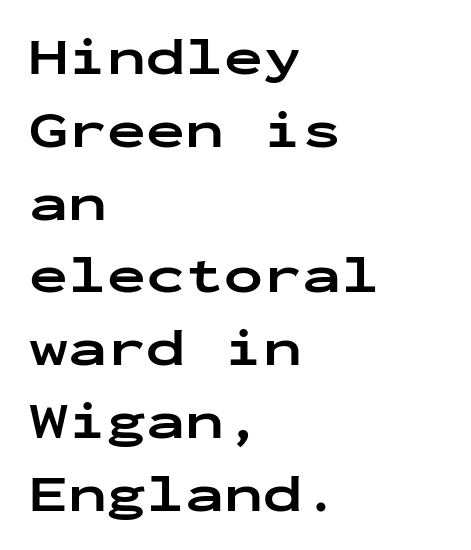
A typesetter would call this monospace, since all characters share one set width. Glyph-to-glyph distance matches everyday printed text. No feet cap the strokes, marking this as sans-serif type. Leftover space on each line is placed entirely after the last word.
